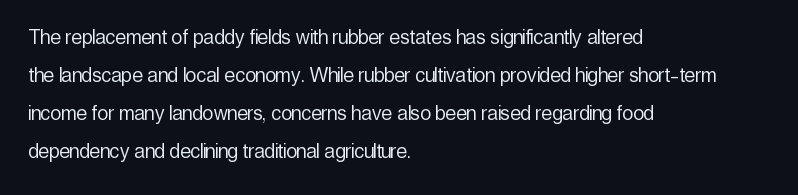
{"italic": "no", "bold": "no", "underline": "no", "align": "left", "line_spacing": "normal", "line_spacing_ratio": 1.58, "letter_spacing": "normal", "letter_spacing_em": 0.0, "glyph_px": 24}
